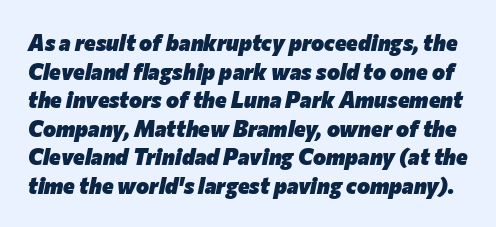
The horizontal fit of the characters is conventional and even. Emphasis-style slanted type is in use. Underline: absent. Each new line begins a customary step beneath the previous one.
